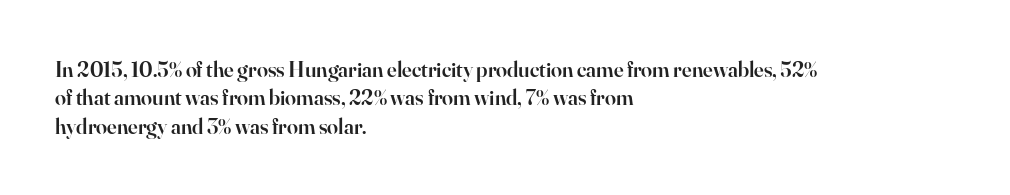
Tall strokes in this sample are plumb rather than angled. Caption: multi-line text, flush left, ragged right. Underline: absent. No extra tracking has been applied to these lines. The passage shown stacks its lines at a standard gap.
